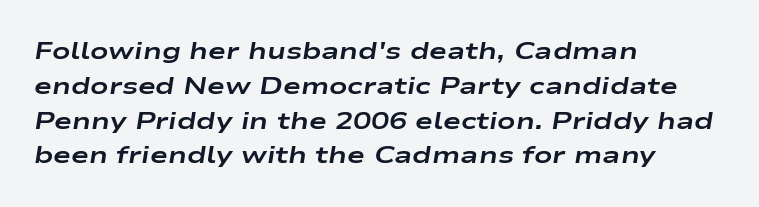
Q: Is the text bold? A: Yes.
Q: Is the text italic (slanted)? A: Yes, it leans right by about 9 degrees.
Q: Is the text underlined? A: No.
Q: How is the paragraph aligned? A: Left-aligned.
Q: Is the spacing between letters normal or unusually wide? A: Normal.
Q: Is the spacing between lines tight, normal or loose? A: Normal.
